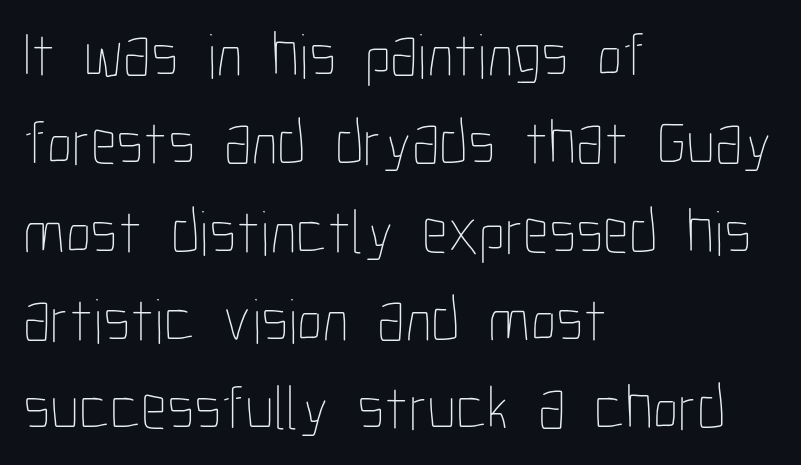
Characters remain perfectly vertical along every line. Any mark beneath the type? The region is blank. A typesetter would call this leading conventional body-copy spacing. Stems and bowls with no extra thickness — not bold.
